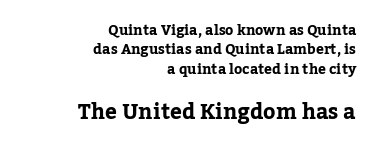
{"italic": "no", "underline": "no", "align": "right", "line_spacing": "normal", "line_spacing_ratio": 1.38, "letter_spacing": "normal", "letter_spacing_em": 0.0, "larger_block": "second", "size_ratio": 1.5, "glyph_px": 21}
